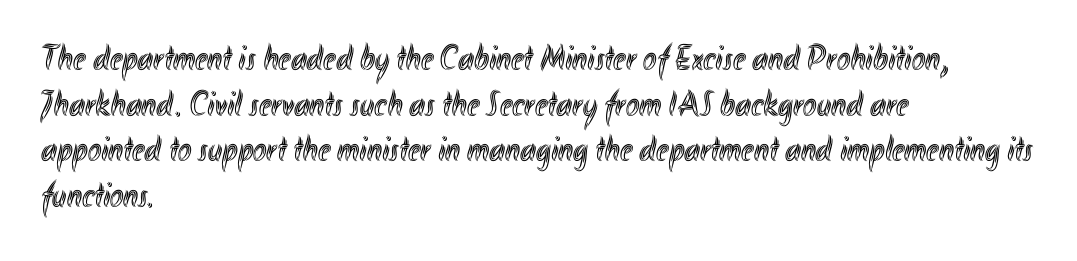
{"width": "condensed", "x_height": "small", "monospaced": "no", "underline": "no", "align": "left", "line_spacing": "normal", "line_spacing_ratio": 1.27, "letter_spacing": "normal", "letter_spacing_em": 0.0, "glyph_px": 36}
